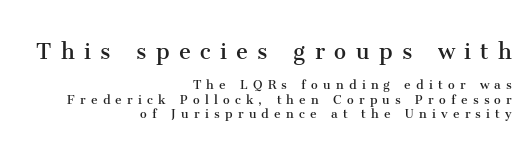
{"italic": "no", "bold": "no", "underline": "no", "align": "right", "line_spacing": "tight", "line_spacing_ratio": 0.98, "letter_spacing": "wide", "letter_spacing_em": 0.35, "larger_block": "first", "size_ratio": 1.8, "glyph_px": 27}
